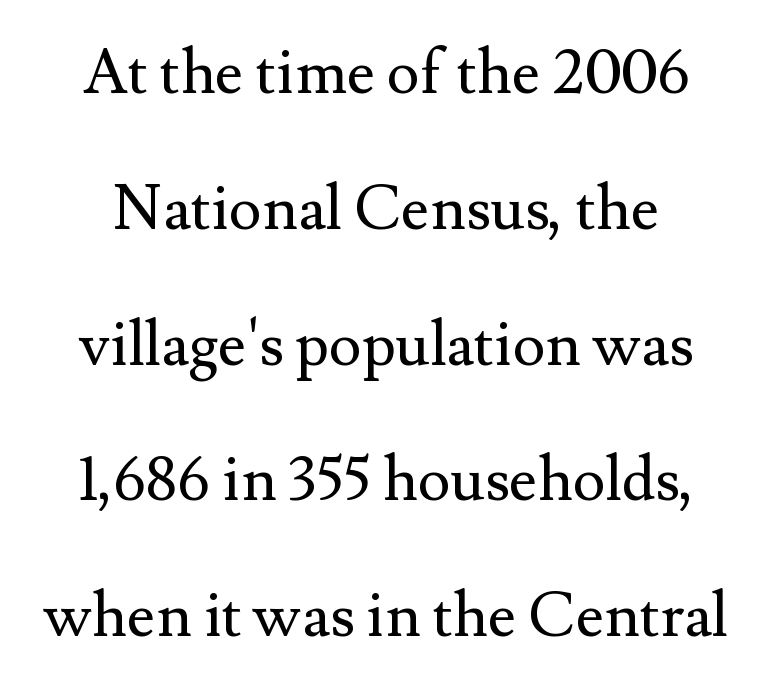
Words float on clear page, feet unadorned. These lines were composed using upright roman letters. Short note: letters normally spaced. Rows of type keep a wide berth in the vertical direction. Is this a sans? No — the strokes have serifs.
